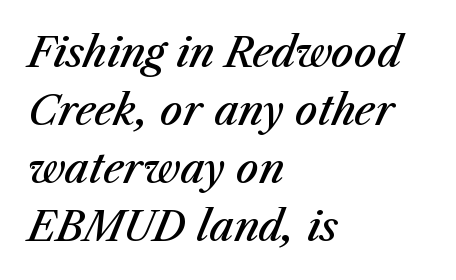
{"italic": "yes", "lean": "right", "slant_degrees": 23, "bold": "semi", "weight": "semibold", "width": "normal", "stroke_contrast": "medium", "x_height": "medium", "monospaced": "no", "underline": "no", "align": "left", "line_spacing": "normal", "line_spacing_ratio": 1.45, "letter_spacing": "normal", "letter_spacing_em": 0.0, "glyph_px": 40}
